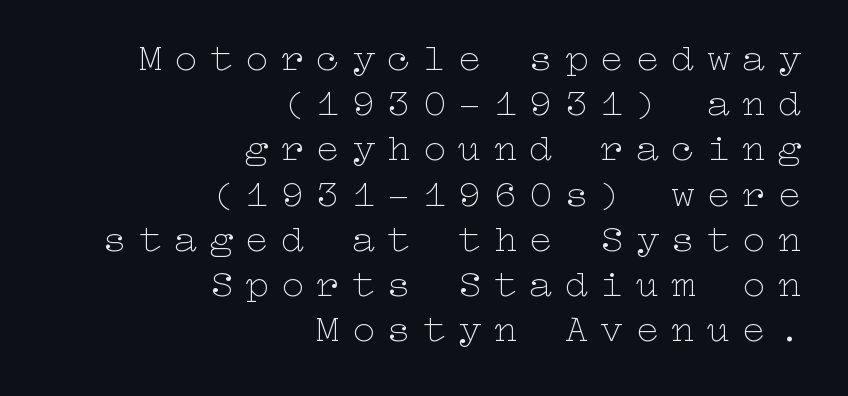
The letters stand straight up with perfectly vertical stems. Between one letter and the next there's a generous, obvious gap. The weight would be labelled regular, book, light, or lighter still. The zone under the glyphs is completely vacant. Teacher's note: observe the even right margin — that is flush-right alignment.
